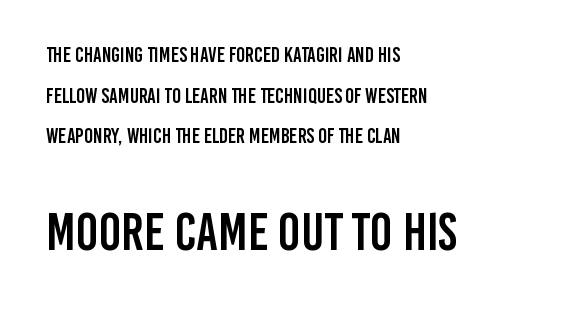
Q: Is the text italic (slanted)? A: No, it is upright.
Q: Is the typeface a serif or a sans-serif typeface? A: Sans-serif.
Q: Is the text underlined? A: No.
Q: How is the paragraph aligned? A: Left-aligned.
Q: Is the spacing between letters normal or unusually wide? A: Normal.
Q: Is the spacing between lines tight, normal or loose? A: Loose.
Q: Which block of text is set in a larger size, the first (top) or the second (bottom)? A: The second (bottom) one.
Q: Width (condensed, normal, or wide)? A: Condensed.
Q: Stroke contrast? A: Low.
Q: x-height? A: Large.
Q: Monospaced? A: No.
